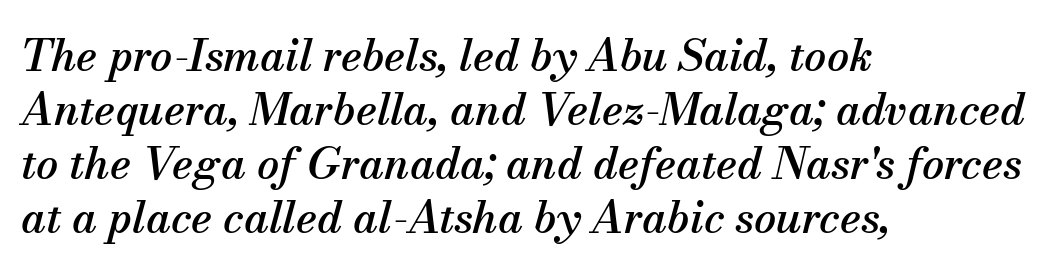
Is this a fixed-width face? No — the glyphs have proportional, varying widths. Little horizontal feet cap the strokes, marking this as serif type. Quick note: italic. The rag falls on the right side of this text block. In terms of letterspacing, this is plain default setting.
